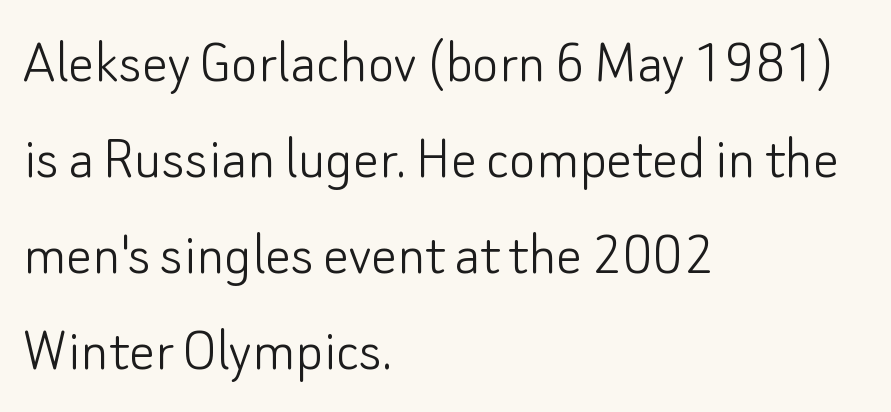
Glance below the letters and you will spot only blank space. These lines stack with their left ends in a neat column. These glyphs show unthickened strokes, regular width or finer. Varying glyph widths throughout — classic text-font behaviour.
